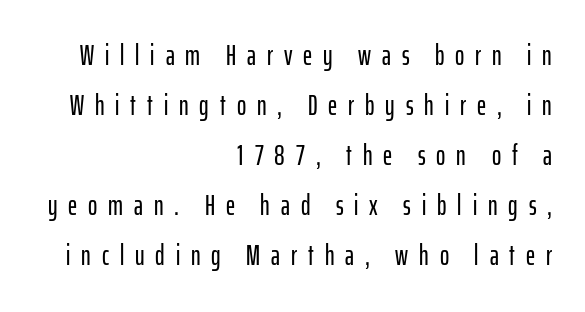
{"serif": "no", "italic": "no", "width": "condensed", "stroke_contrast": "low", "x_height": "medium", "monospaced": "no", "underline": "no", "align": "right", "line_spacing_ratio": 1.79, "letter_spacing": "wide", "letter_spacing_em": 0.39, "glyph_px": 28}
